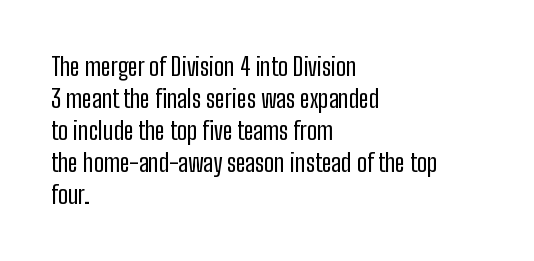
{"italic": "no", "bold": "no", "underline": "no", "align": "left", "line_spacing": "normal", "line_spacing_ratio": 1.28, "letter_spacing": "normal", "letter_spacing_em": 0.0, "glyph_px": 25}
